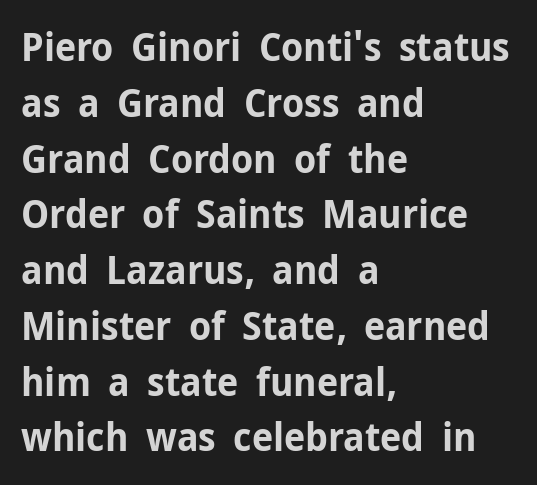
The image shows 39 px bold sans-serif type, upright; set left-aligned, normal line spacing (1.43x), normal letter spacing, not underlined; low stroke contrast and a medium x-height.
